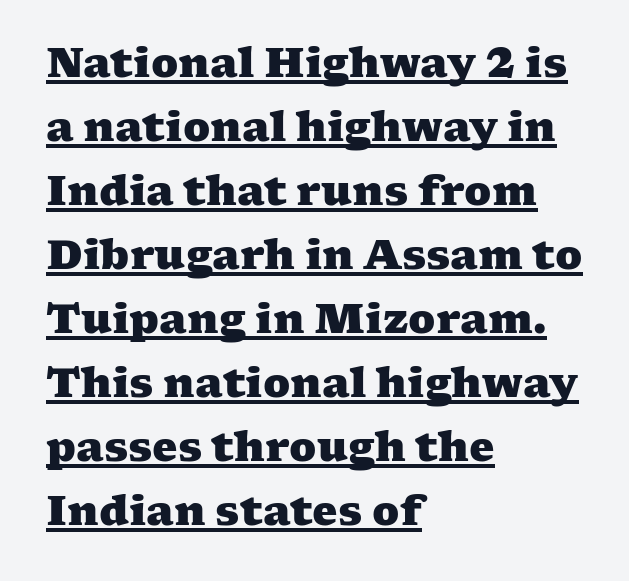
Compared with typical paragraphs, the rows here are spaced about the same. Do the characters align in a grid? No, the font is proportional. To sum up the face: it has serifs. Beneath each row of characters lies a ruled line. Compared with typical body copy, the letter spacing here is the same.
